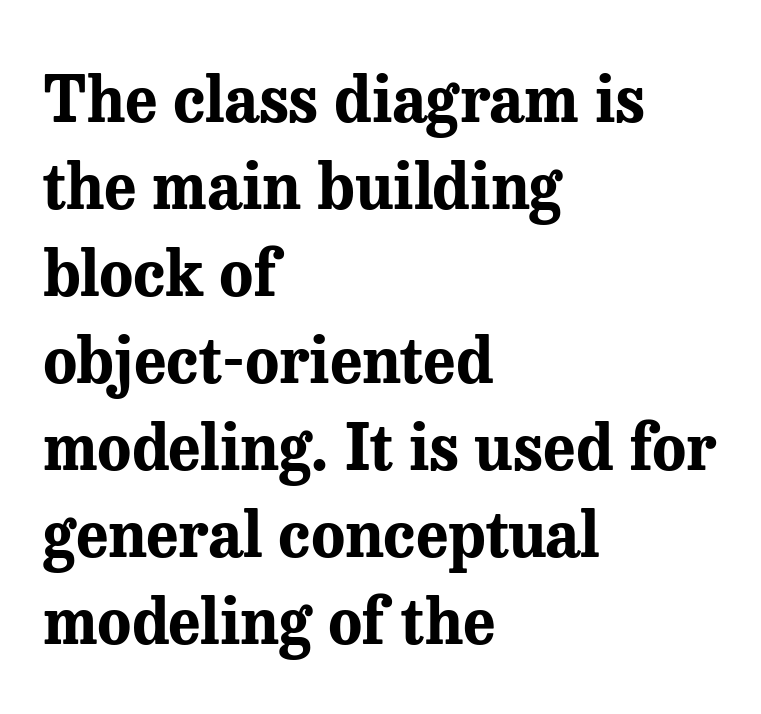
{"serif": "yes", "italic": "no", "bold": "yes", "weight": "bold", "width": "normal", "stroke_contrast": "medium", "x_height": "medium", "monospaced": "no", "underline": "no", "align": "left", "line_spacing": "normal", "line_spacing_ratio": 1.38, "letter_spacing": "normal", "letter_spacing_em": 0.0, "glyph_px": 63}
